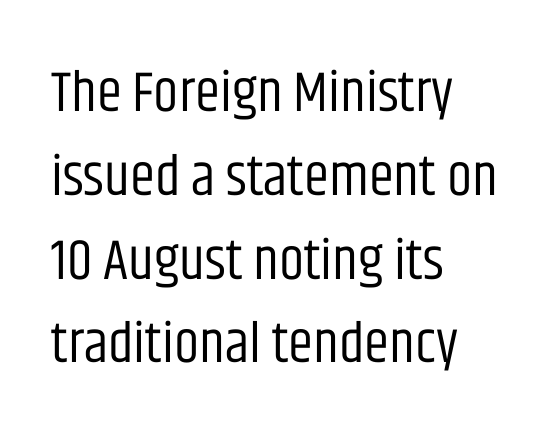
The image shows 57 px regular-weight, condensed sans-serif type, upright; set left-aligned, normal line spacing (1.47x), normal letter spacing, not underlined; low stroke contrast and a large x-height.
